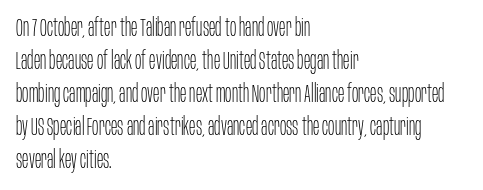
The image shows 24 px text type, upright; set left-aligned, normal line spacing (1.37x), normal letter spacing, not underlined.
